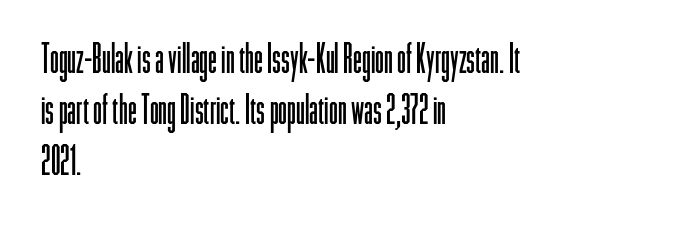
Varying glyph widths throughout — classic text-font behaviour. Posture: upright roman. Vertical spacing — default. Observe the absence of serifs on each vertical stroke in this sample. Short note: letters normally spaced.
